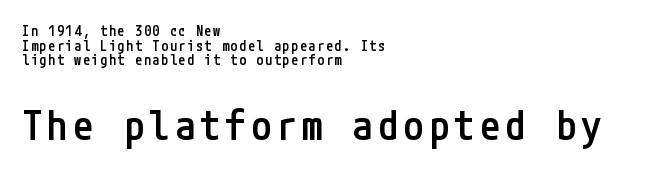
{"serif": "no", "italic": "no", "bold": "semi", "weight": "semibold", "width": "condensed", "stroke_contrast": "low", "x_height": "medium", "underline": "no", "align": "left", "line_spacing": "tight", "line_spacing_ratio": 1.05, "larger_block": "second", "size_ratio": 2.93, "glyph_px": 41}
